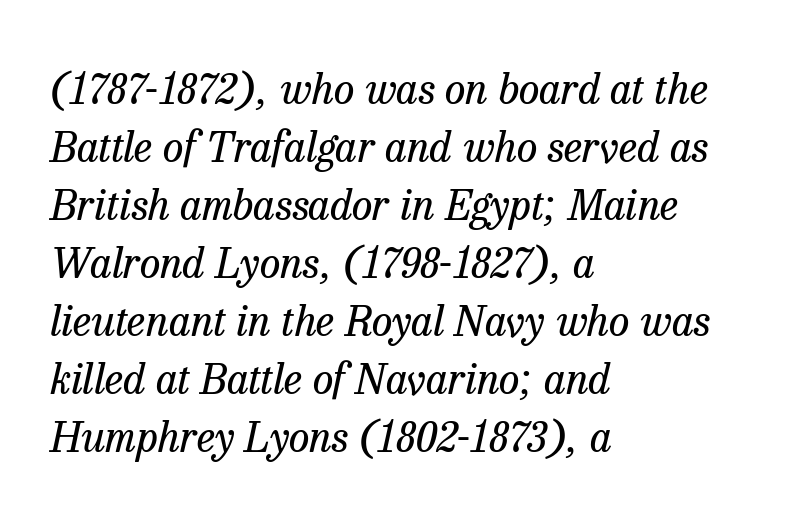
{"serif": "yes", "italic": "yes", "lean": "right", "slant_degrees": 13, "bold": "no", "weight": "regular", "width": "normal", "stroke_contrast": "low", "x_height": "medium", "monospaced": "no", "underline": "no", "align": "left", "line_spacing": "normal", "line_spacing_ratio": 1.38, "letter_spacing": "normal", "letter_spacing_em": 0.0, "glyph_px": 42}
